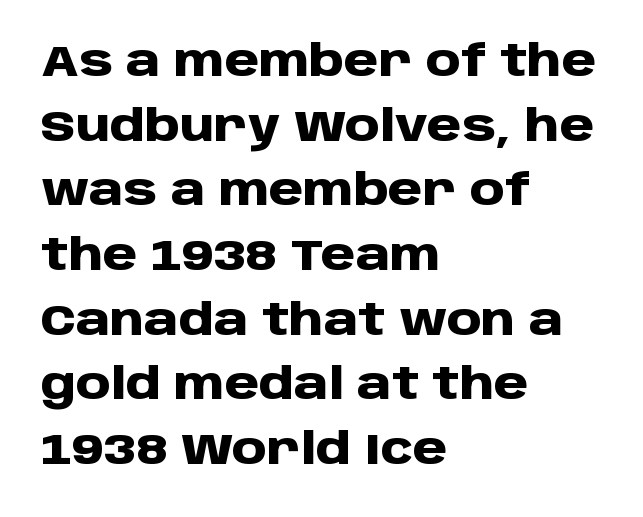
The image shows 44 px heavy sans-serif type, upright; set left-aligned, normal line spacing (1.47x), normal letter spacing, not underlined; low stroke contrast and a large x-height.
